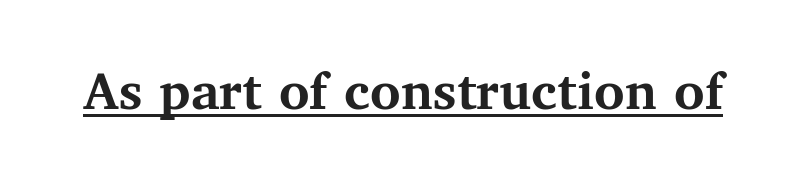
Q: Is the text bold? A: Yes.
Q: Is the text italic (slanted)? A: No, it is upright.
Q: Is the typeface a serif or a sans-serif typeface? A: Serif.
Q: Is the text underlined? A: Yes.
Q: Is the spacing between letters normal or unusually wide? A: Normal.
Q: Width (condensed, normal, or wide)? A: Normal.
Q: Stroke contrast? A: Medium.
Q: x-height? A: Medium.
Q: Monospaced? A: No.
